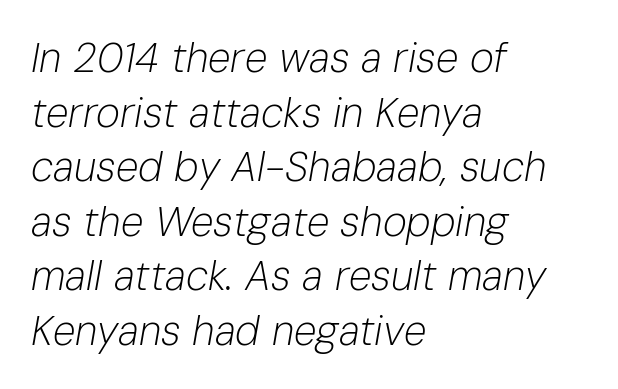
The image shows 41 px light type, italic (leaning right); set left-aligned, normal line spacing (1.33x), normal letter spacing, not underlined; low stroke contrast and a medium x-height.
